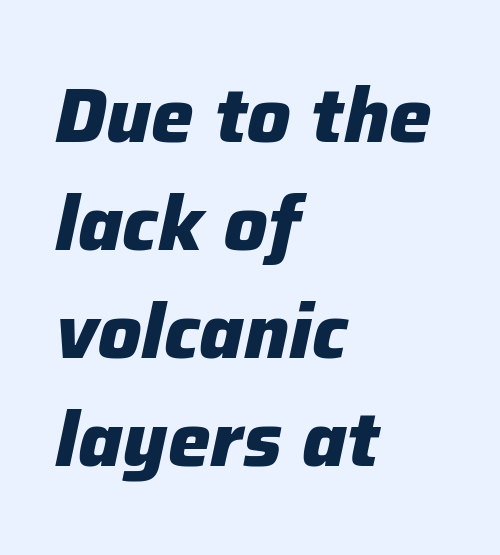
{"italic": "yes", "lean": "right", "slant_degrees": 12, "bold": "yes", "weight": "heavy", "width": "normal", "stroke_contrast": "low", "x_height": "medium", "monospaced": "no", "underline": "no", "align": "left", "line_spacing": "normal", "line_spacing_ratio": 1.42, "letter_spacing": "normal", "letter_spacing_em": 0.0, "glyph_px": 76}
